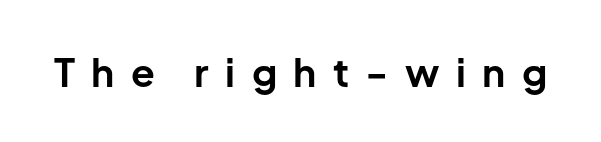
Q: Is the text bold? A: Yes.
Q: Is the text italic (slanted)? A: No, it is upright.
Q: Is the typeface a serif or a sans-serif typeface? A: Sans-serif.
Q: Is the text underlined? A: No.
Q: Is the spacing between letters normal or unusually wide? A: Unusually wide.
Q: Width (condensed, normal, or wide)? A: Normal.
Q: Stroke contrast? A: Low.
Q: x-height? A: Medium.
Q: Monospaced? A: No.
